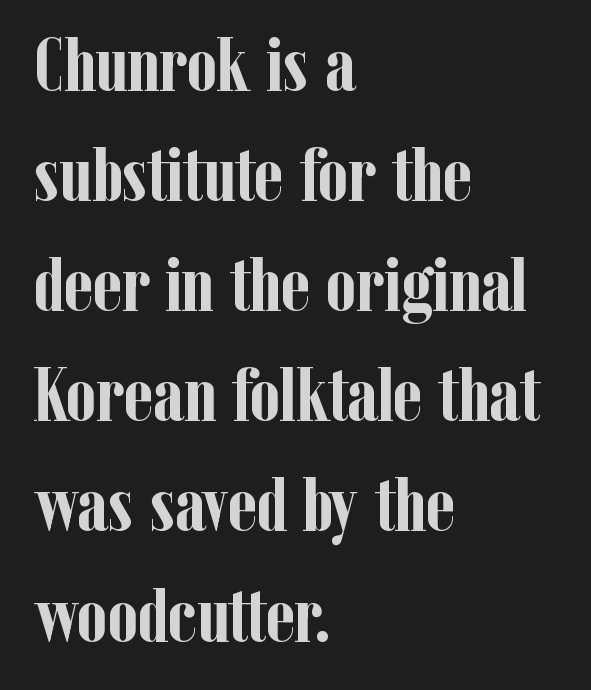
Q: Is the text bold? A: Yes.
Q: Is the text italic (slanted)? A: No, it is upright.
Q: Is the typeface a serif or a sans-serif typeface? A: Serif.
Q: Is the text underlined? A: No.
Q: How is the paragraph aligned? A: Left-aligned.
Q: Is the spacing between letters normal or unusually wide? A: Normal.
Q: Is the spacing between lines tight, normal or loose? A: Normal.
Q: Width (condensed, normal, or wide)? A: Condensed.
Q: Stroke contrast? A: Low.
Q: x-height? A: Medium.
Q: Monospaced? A: No.
